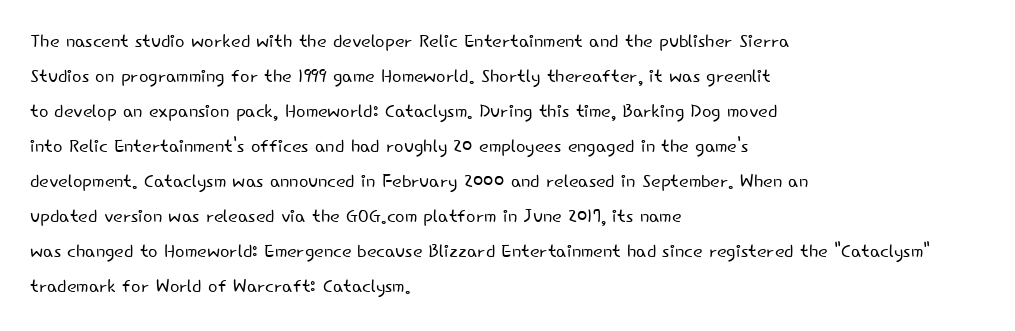
The image shows 25 px text type, upright; set left-aligned, normal line spacing (1.4x), normal letter spacing, not underlined.
